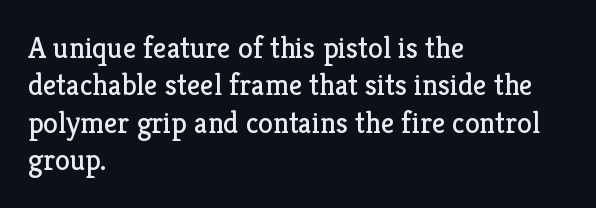
Weight: in the light-to-regular range. Italic: no, the glyphs are upright roman. The ragged edge is on the right, which tells us the setting is flush left. A serif font was chosen for this passage. Looks like regular typesetting: each glyph gets only the width it needs.
